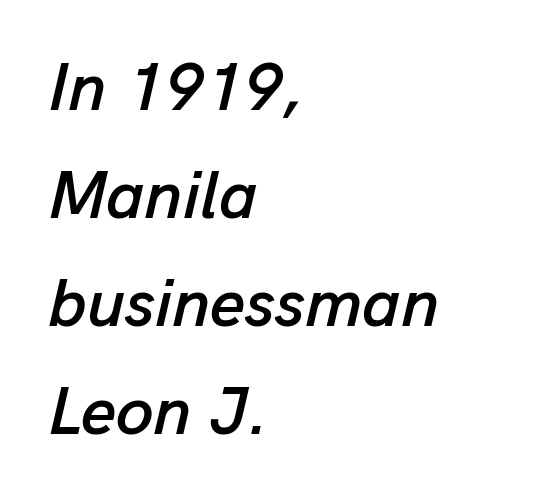
{"italic": "yes", "lean": "right", "slant_degrees": 13, "width": "normal", "stroke_contrast": "low", "x_height": "medium", "monospaced": "no", "underline": "no", "align": "left", "line_spacing": "normal", "line_spacing_ratio": 1.59, "letter_spacing": "normal", "letter_spacing_em": 0.0, "glyph_px": 68}
